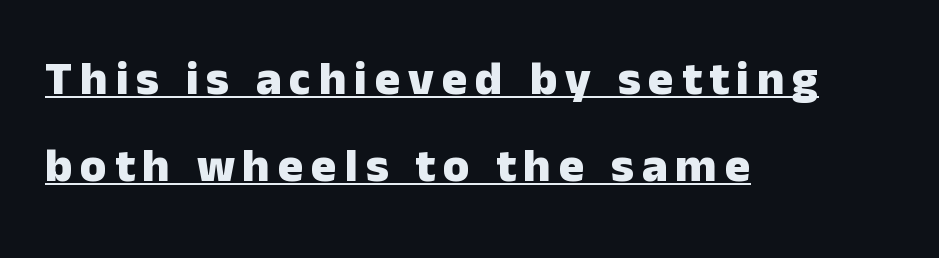
Q: Is the text bold? A: Yes.
Q: Is the text italic (slanted)? A: No, it is upright.
Q: Is the typeface a serif or a sans-serif typeface? A: Sans-serif.
Q: Is the text underlined? A: Yes.
Q: How is the paragraph aligned? A: Left-aligned.
Q: Width (condensed, normal, or wide)? A: Normal.
Q: Stroke contrast? A: Low.
Q: x-height? A: Medium.
Q: Monospaced? A: No.
